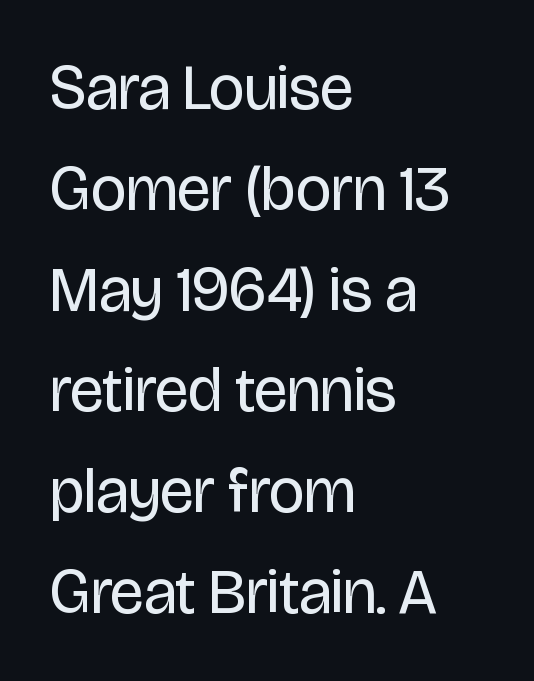
Is the block centered? No — it sits flush against the left margin. The type is set solid horizontally, with unmodified tracking. Counters stay open thanks to moderate or lighter strokes. Lines of text with bare space underneath. Notice how the stems are strictly vertical — no italics here. In terms of letterform style, serifs are entirely absent.
